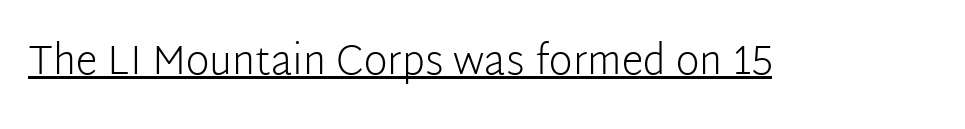
{"serif": "no", "italic": "no", "bold": "no", "weight": "light", "width": "normal", "stroke_contrast": "low", "x_height": "medium", "monospaced": "no", "underline": "yes", "letter_spacing": "normal", "letter_spacing_em": 0.0, "glyph_px": 40}
